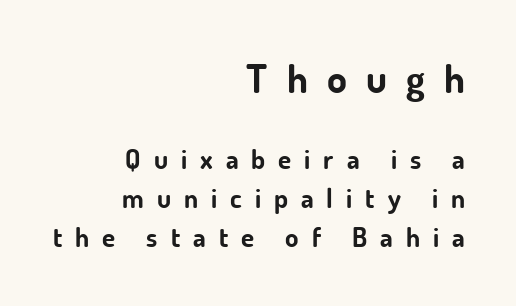
{"serif": "no", "italic": "no", "bold": "yes", "weight": "bold", "width": "normal", "stroke_contrast": "low", "x_height": "small", "monospaced": "no", "underline": "no", "align": "right", "line_spacing": "normal", "line_spacing_ratio": 1.45, "letter_spacing": "wide", "letter_spacing_em": 0.48, "larger_block": "first", "size_ratio": 1.48, "glyph_px": 40}
